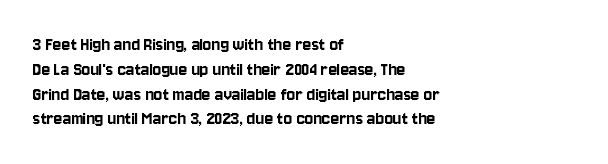
{"italic": "no", "underline": "no", "align": "left", "line_spacing_ratio": 1.24, "letter_spacing": "normal", "letter_spacing_em": 0.0, "glyph_px": 20}
